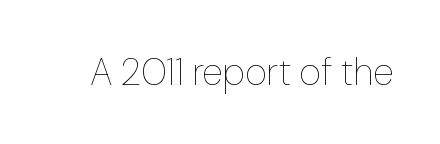
Is this a fixed-width face? No — the glyphs have proportional, varying widths. Each stroke keeps to a modest, everyday thickness or less. A typesetter would mark this as roman, not italic. Clear beneath every line of the passage. No extra tracking has been applied to these lines.
